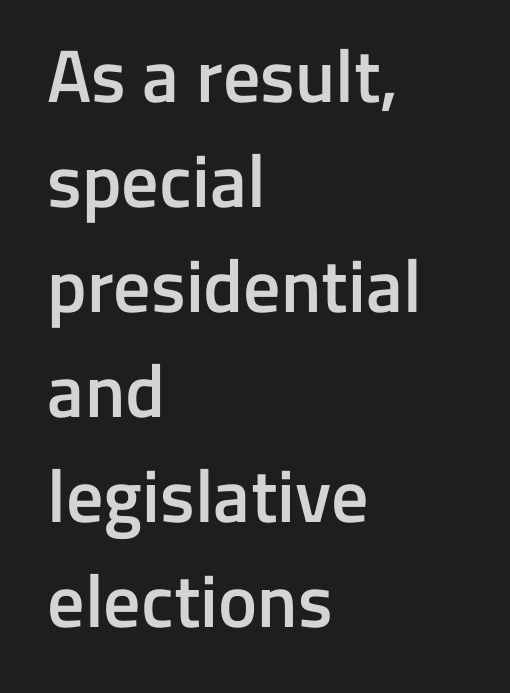
The image shows 74 px semibold sans-serif type, upright; set left-aligned, normal line spacing (1.42x), normal letter spacing, not underlined; low stroke contrast and a medium x-height.
